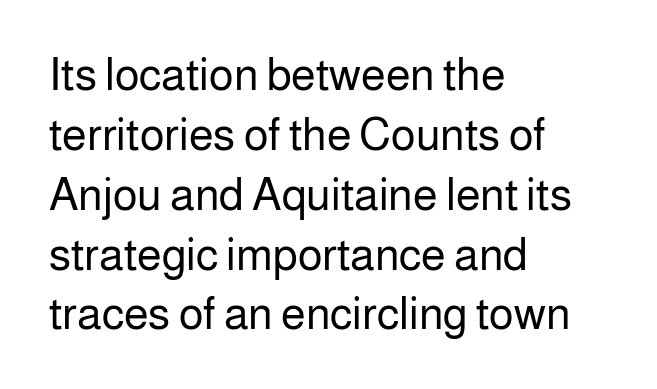
{"serif": "no", "italic": "no", "bold": "no", "weight": "regular", "width": "normal", "stroke_contrast": "low", "x_height": "medium", "monospaced": "no", "underline": "no", "align": "left", "line_spacing": "normal", "line_spacing_ratio": 1.33, "letter_spacing": "normal", "letter_spacing_em": 0.0, "glyph_px": 45}
